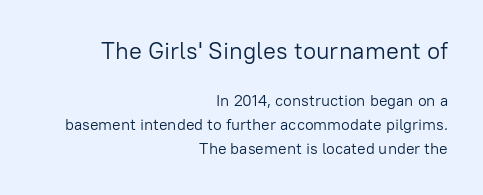
The image shows 24 px text type, upright; set right-aligned, normal line spacing (1.5x), normal letter spacing, not underlined; the first (top) block is 1.5x larger.
